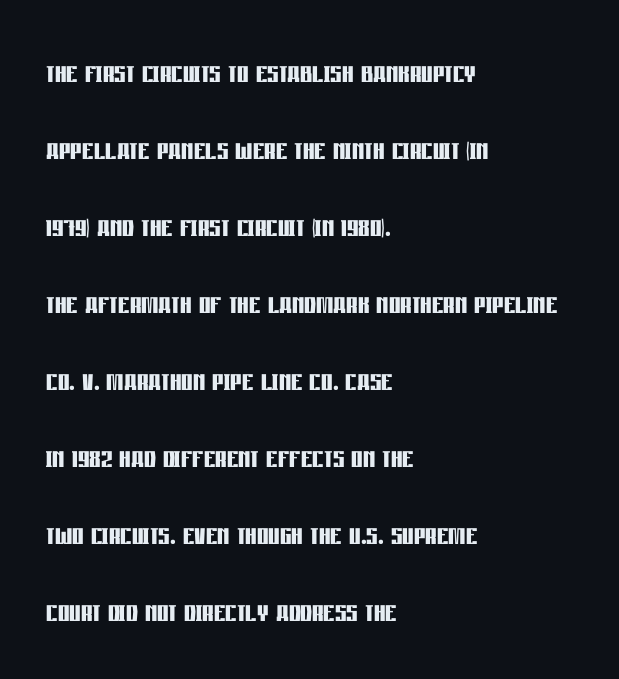
The passage shown is typed in a proportional face where columns would drift. Plain, unruled lines of type. Notice the wide empty band between every row — that's loose leading. Ascenders rise straight up at ninety degrees. Line starts are locked; line ends wander.
